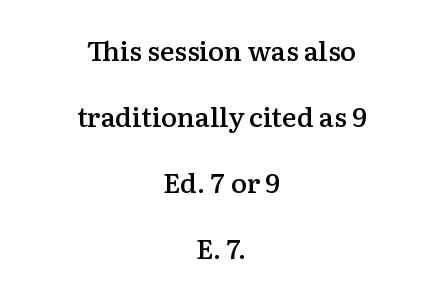
The image shows 27 px text type, upright; set centered, loose line spacing (2.45x), normal letter spacing, not underlined.
